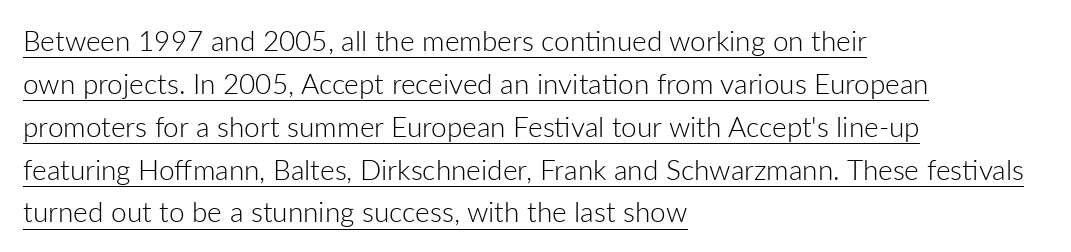
The image shows 28 px light sans-serif type, upright; set left-aligned, normal line spacing (1.53x), normal letter spacing, underlined; low stroke contrast and a medium x-height.
